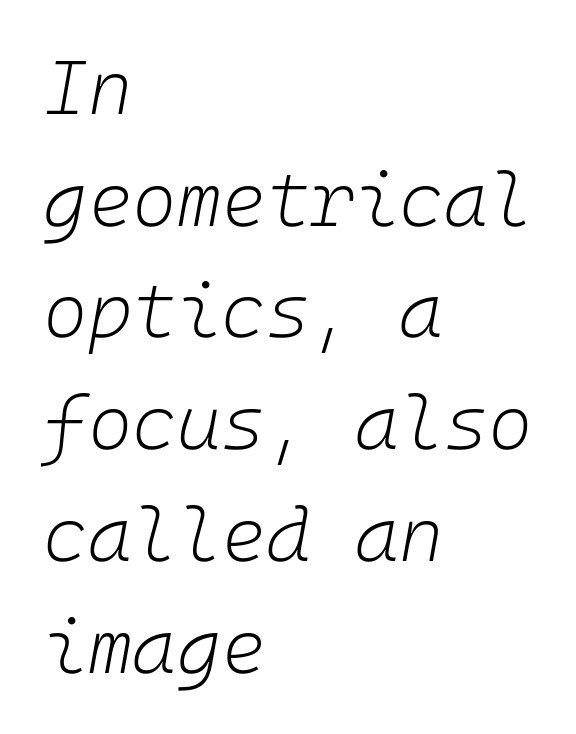
The area under the type is left untouched. The font's italic variant was chosen for this text. Look at the tracking — it's just the regular setting, nothing added. Vertical stems look standard width or narrower in stroke.
